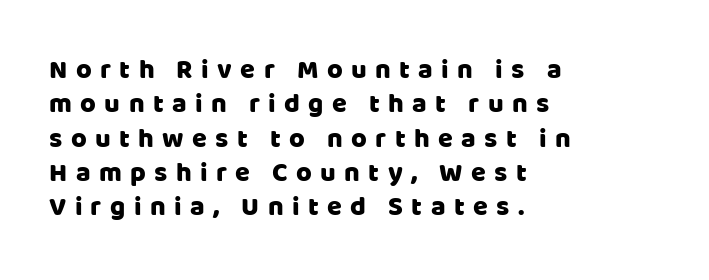
Someone cranked the tracking dial way up on this one. In terms of posture, this sample is upright. This rendering uses left alignment, leaving the right contour irregular. These lines sit exactly where default settings would place them. The foot of each line stays bare and open.
